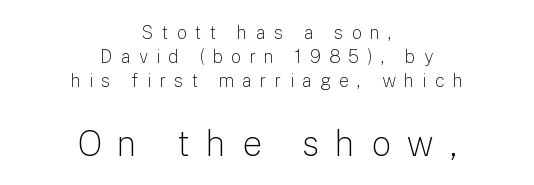
Q: Is the text bold? A: No.
Q: Is the text italic (slanted)? A: No, it is upright.
Q: Is the typeface a serif or a sans-serif typeface? A: Sans-serif.
Q: Is the text underlined? A: No.
Q: How is the paragraph aligned? A: Centered.
Q: Is the spacing between letters normal or unusually wide? A: Unusually wide.
Q: Is the spacing between lines tight, normal or loose? A: Normal.
Q: Which block of text is set in a larger size, the first (top) or the second (bottom)? A: The second (bottom) one.
Q: Width (condensed, normal, or wide)? A: Normal.
Q: Stroke contrast? A: Low.
Q: x-height? A: Medium.
Q: Monospaced? A: No.
